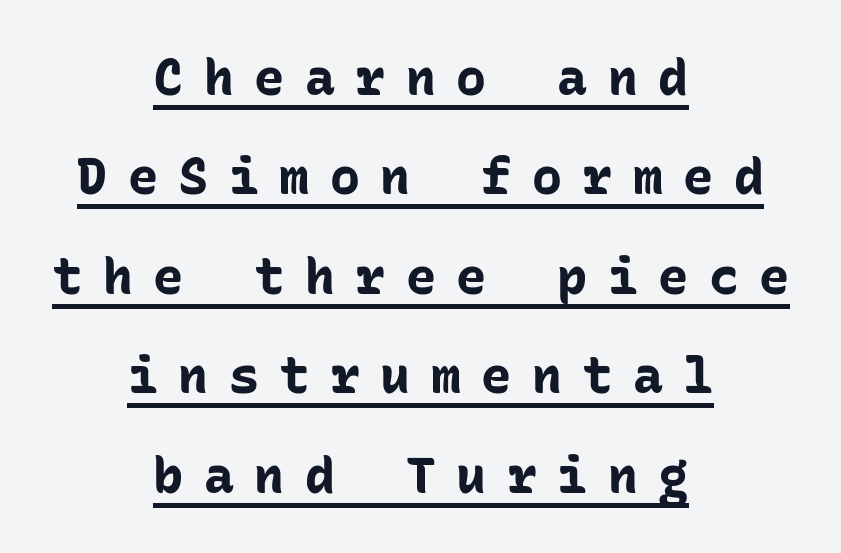
{"serif": "no", "italic": "no", "bold": "yes", "weight": "bold", "width": "normal", "stroke_contrast": "low", "x_height": "medium", "monospaced": "yes", "underline": "yes", "align": "center", "line_spacing": "loose", "line_spacing_ratio": 1.99, "letter_spacing": "wide", "letter_spacing_em": 0.41, "glyph_px": 50}
